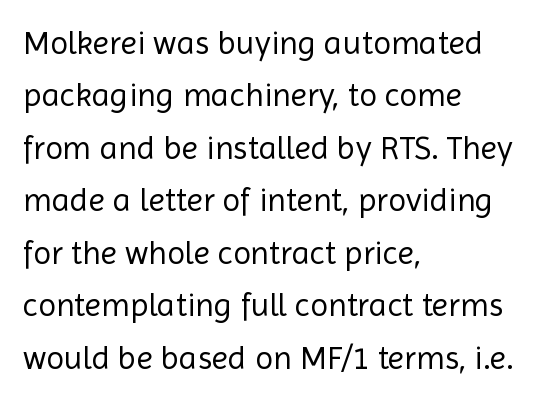
Q: Is the text bold? A: No.
Q: Is the text italic (slanted)? A: No, it is upright.
Q: Is the typeface a serif or a sans-serif typeface? A: Sans-serif.
Q: Is the text underlined? A: No.
Q: How is the paragraph aligned? A: Left-aligned.
Q: Is the spacing between letters normal or unusually wide? A: Normal.
Q: Is the spacing between lines tight, normal or loose? A: Normal.
Q: Width (condensed, normal, or wide)? A: Normal.
Q: x-height? A: Medium.
Q: Monospaced? A: No.
